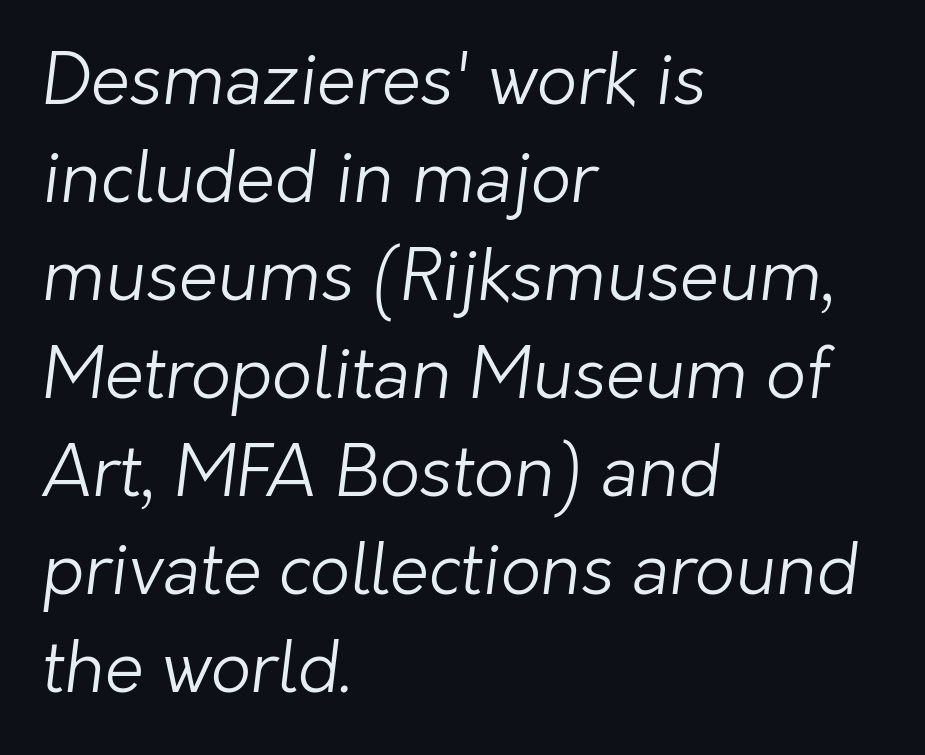
{"serif": "no", "bold": "no", "weight": "light", "width": "normal", "stroke_contrast": "low", "x_height": "medium", "monospaced": "no", "underline": "no", "align": "left", "line_spacing": "normal", "line_spacing_ratio": 1.4, "letter_spacing": "normal", "letter_spacing_em": 0.0, "glyph_px": 70}
